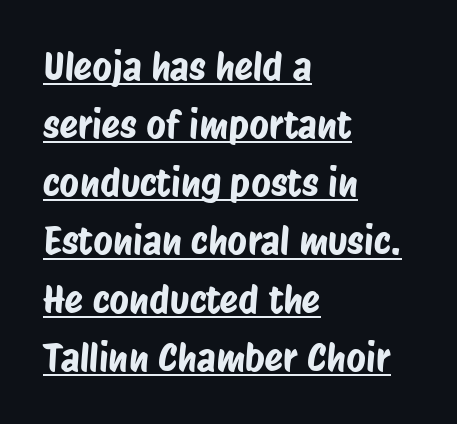
The ragged edge is on the right, which tells us the setting is flush left. The typeface chosen for these lines omits serifs. Looks like someone drew a line under every word here. Successive baselines arrive at the customary interval.
